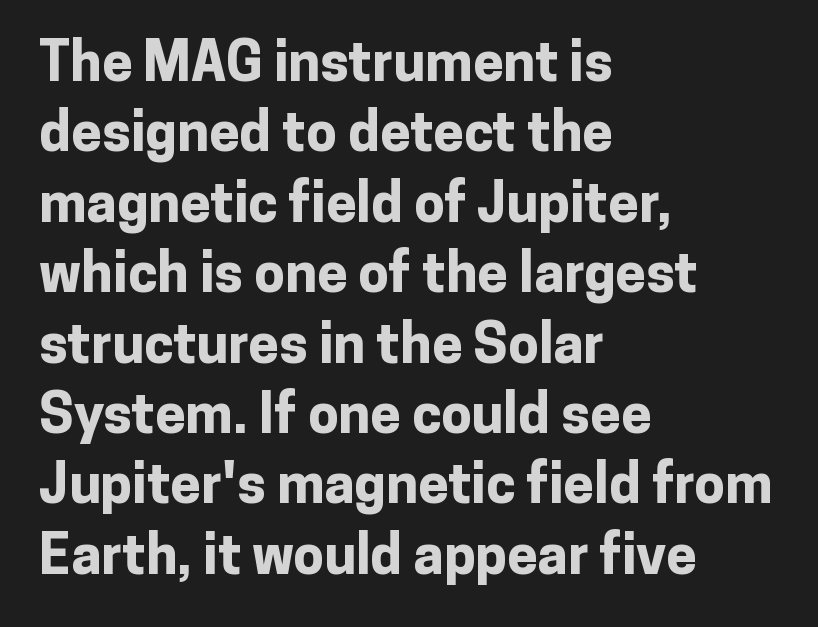
What kind of face is this? One without serifs — a sans. A bare baseline throughout the passage. The rendering keeps characters at their native spacing. Do the letters lean? They stand straight.
